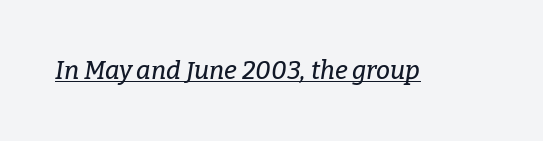
The image shows 25 px text type, italic (leaning right); set normal letter spacing, underlined.
